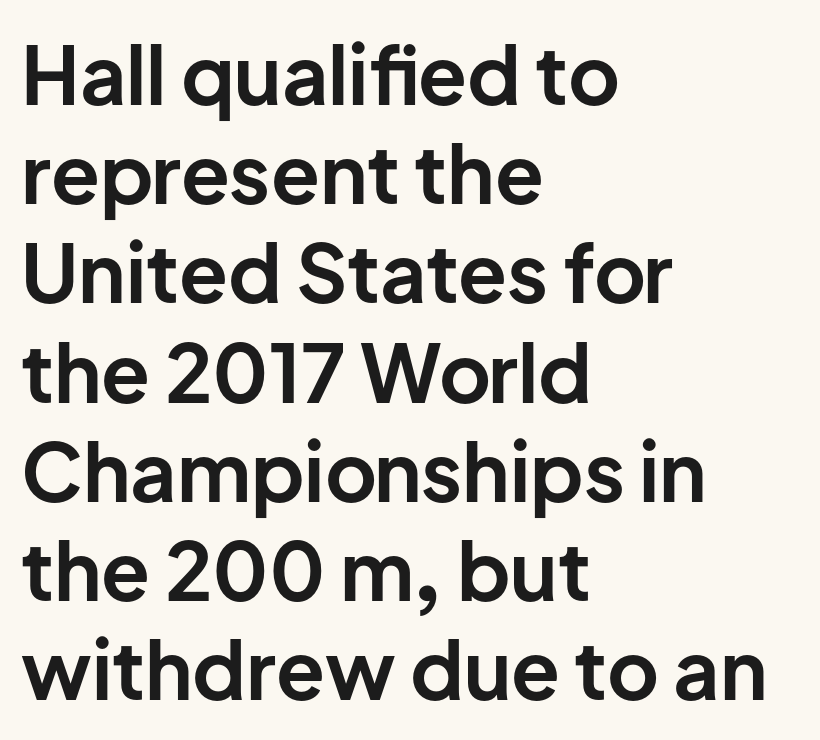
The image shows 80 px bold sans-serif type, upright; set left-aligned, line spacing 1.24x, normal letter spacing, not underlined; low stroke contrast and a medium x-height.
